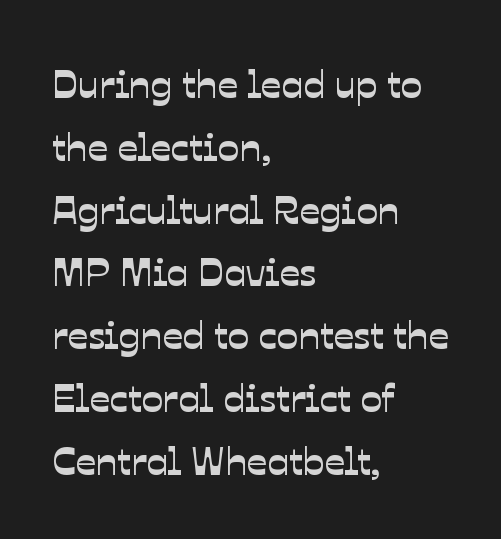
Q: Is the typeface a serif or a sans-serif typeface? A: Sans-serif.
Q: Is the text underlined? A: No.
Q: How is the paragraph aligned? A: Left-aligned.
Q: Is the spacing between letters normal or unusually wide? A: Normal.
Q: Is the spacing between lines tight, normal or loose? A: Normal.
Q: Width (condensed, normal, or wide)? A: Normal.
Q: Stroke contrast? A: Low.
Q: x-height? A: Medium.
Q: Monospaced? A: No.
